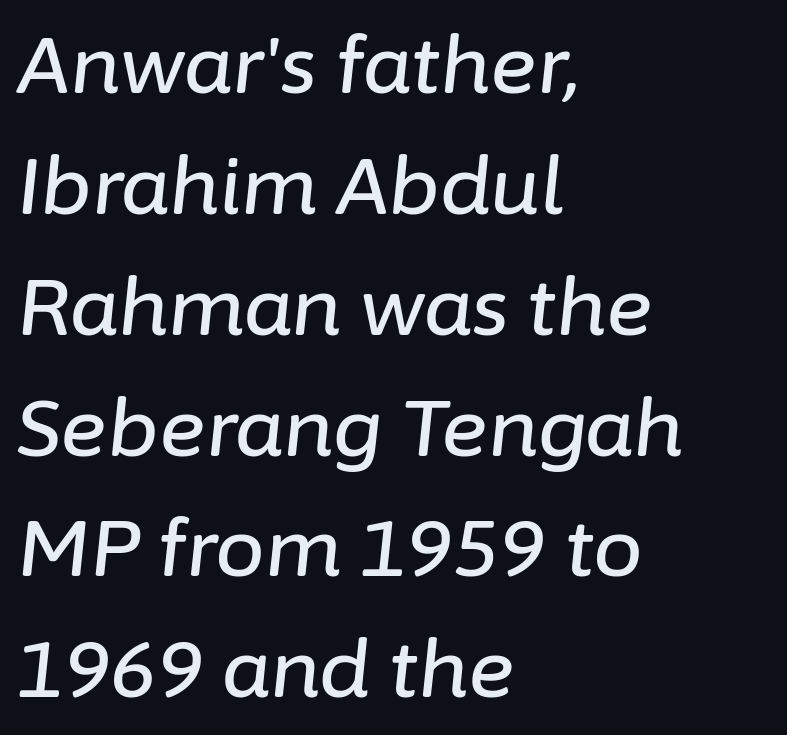
Honestly, the row spacing looks completely unremarkable. Each row of text sits above clean, open space. Emphasis-style slanted type is in use. Each letter keeps its own natural width here, so spacing adapts to shape. Line starts are locked; line ends wander. Words appear dense and cohesive because spacing is normal.
